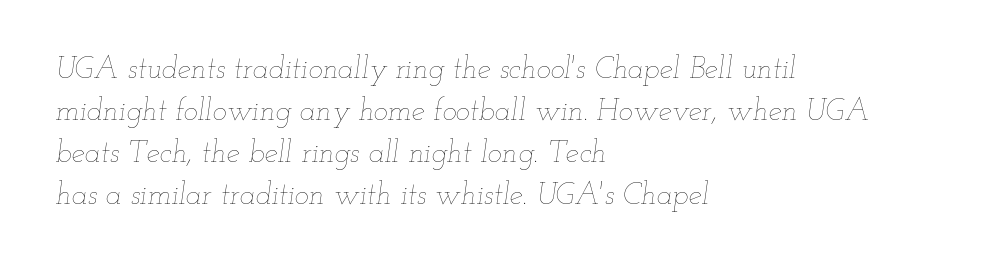
The image shows 30 px thin, wide type, italic (leaning right); set left-aligned, normal line spacing (1.4x), normal letter spacing, not underlined; low stroke contrast and a small x-height.
